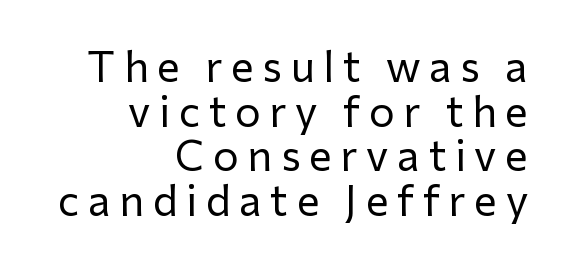
The image shows 43 px regular-weight sans-serif type, upright; set right-aligned, tight line spacing (1.04x), unusually wide letter spacing (+0.2 em), not underlined; low stroke contrast and a medium x-height.
